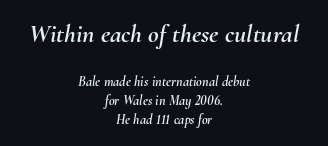
Q: Is the text italic (slanted)? A: Yes, it leans right by about 10 degrees.
Q: Is the text underlined? A: No.
Q: How is the paragraph aligned? A: Centered.
Q: Is the spacing between letters normal or unusually wide? A: Normal.
Q: Is the spacing between lines tight, normal or loose? A: Normal.
Q: Which block of text is set in a larger size, the first (top) or the second (bottom)? A: The first (top) one.
